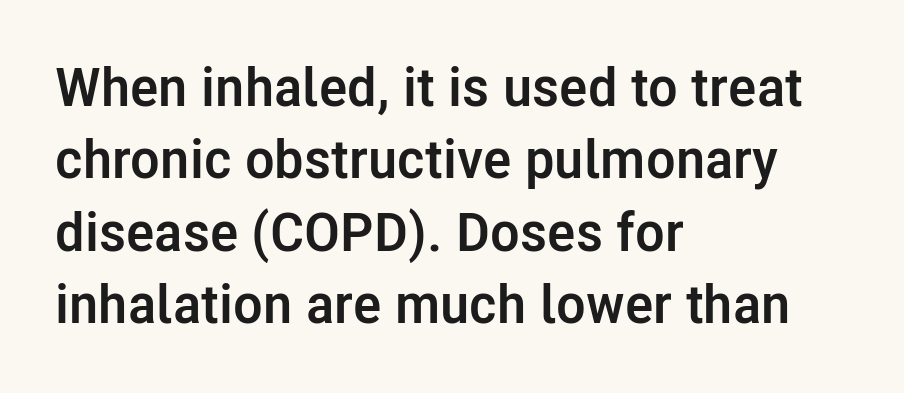
Q: Is the text bold? A: Yes.
Q: Is the text italic (slanted)? A: No, it is upright.
Q: Is the typeface a serif or a sans-serif typeface? A: Sans-serif.
Q: Is the text underlined? A: No.
Q: How is the paragraph aligned? A: Left-aligned.
Q: Is the spacing between letters normal or unusually wide? A: Normal.
Q: Is the spacing between lines tight, normal or loose? A: Normal.
Q: Width (condensed, normal, or wide)? A: Normal.
Q: Stroke contrast? A: Low.
Q: x-height? A: Medium.
Q: Monospaced? A: No.
